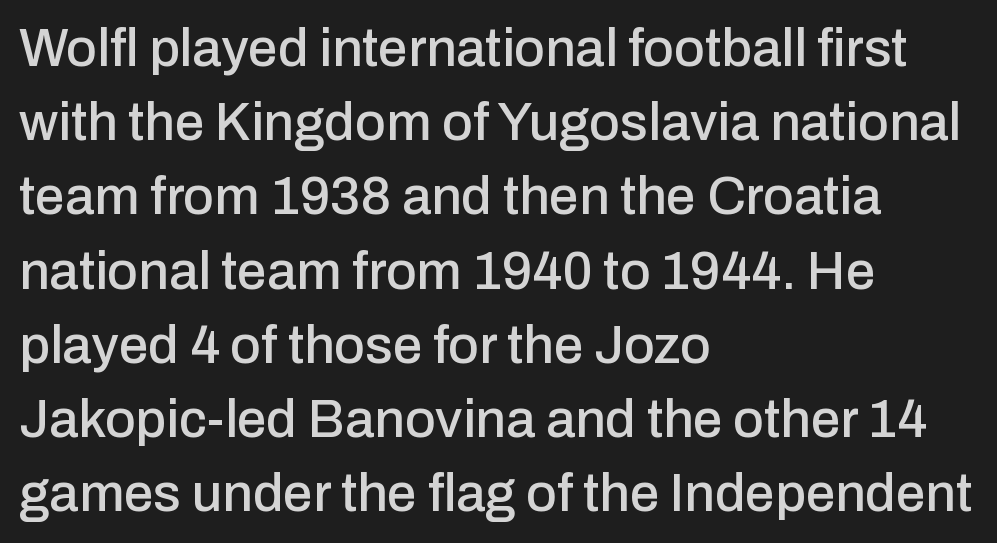
Q: Is the text italic (slanted)? A: No, it is upright.
Q: Is the typeface a serif or a sans-serif typeface? A: Sans-serif.
Q: Is the text underlined? A: No.
Q: How is the paragraph aligned? A: Left-aligned.
Q: Is the spacing between letters normal or unusually wide? A: Normal.
Q: Is the spacing between lines tight, normal or loose? A: Normal.
Q: Width (condensed, normal, or wide)? A: Normal.
Q: Stroke contrast? A: Low.
Q: x-height? A: Medium.
Q: Monospaced? A: No.
